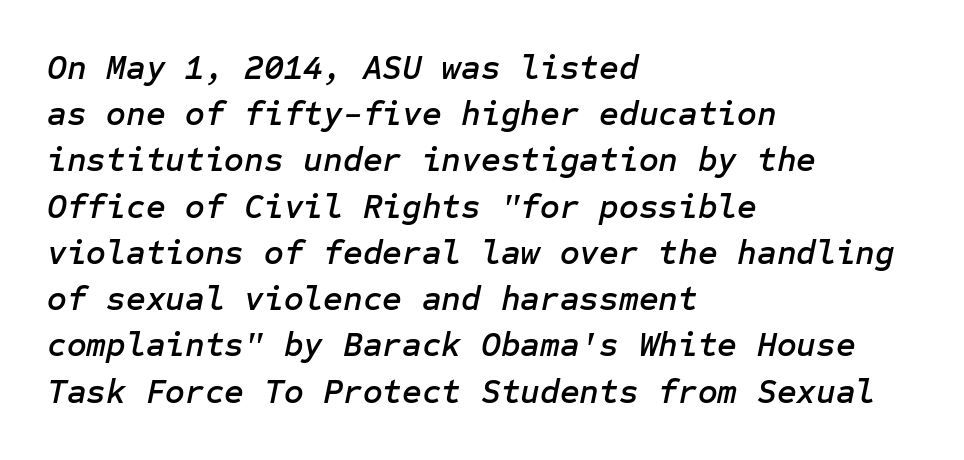
When letters slant like this, we call the style italic. Between one letter and the next there's only the usual sliver of space. The space directly below the letters is spotless. Compared with a centered layout, this one pins lines to the left instead. Whoever set this chose a conventional vertical rhythm.
